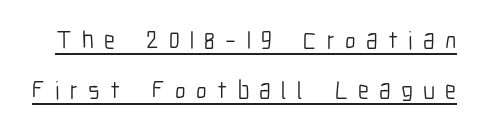
The image shows 25 px text type, upright; set loose line spacing (2.02x), unusually wide letter spacing (+0.41 em), underlined.
